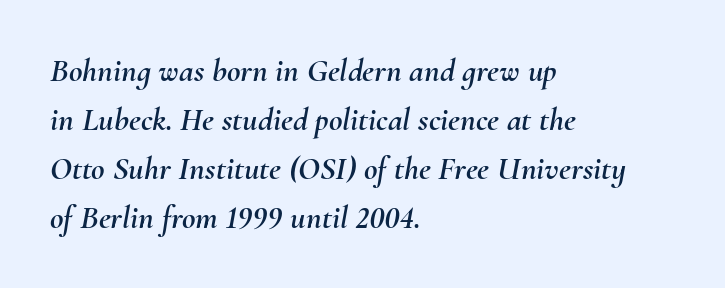
The image shows 33 px text type, italic (leaning right); set left-aligned, normal line spacing (1.48x), normal letter spacing, not underlined; medium stroke contrast and a small x-height.
